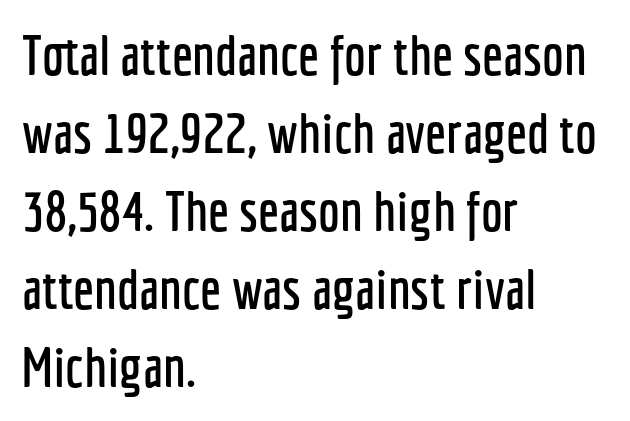
The image shows 55 px condensed sans-serif type, upright; set left-aligned, normal line spacing (1.42x), normal letter spacing, not underlined; low stroke contrast and a medium x-height.
